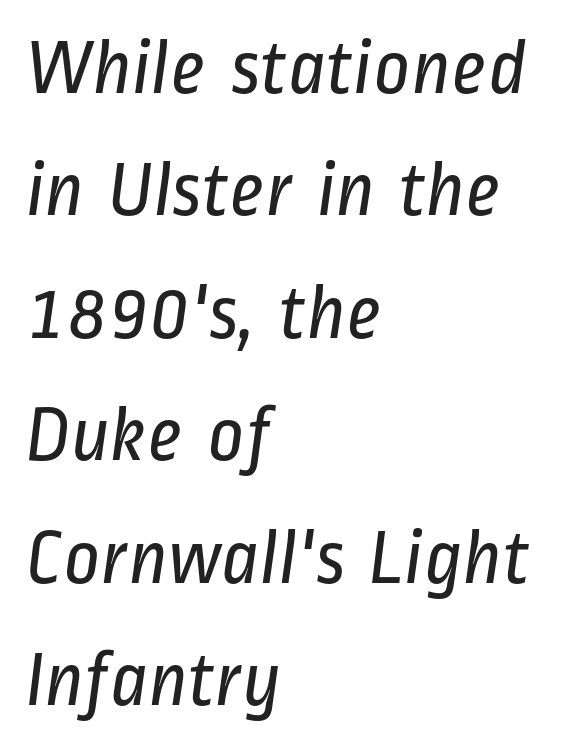
The image shows 79 px regular-weight, condensed sans-serif type; set left-aligned, normal line spacing (1.55x), normal letter spacing, not underlined; low stroke contrast and a medium x-height.
